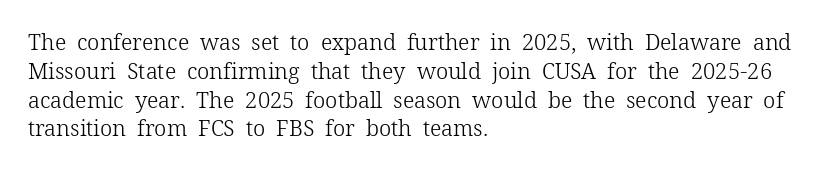
Q: Is the text bold? A: No.
Q: Is the text italic (slanted)? A: No, it is upright.
Q: Is the text underlined? A: No.
Q: How is the paragraph aligned? A: Left-aligned.
Q: Is the spacing between letters normal or unusually wide? A: Normal.
Q: Is the spacing between lines tight, normal or loose? A: Normal.
